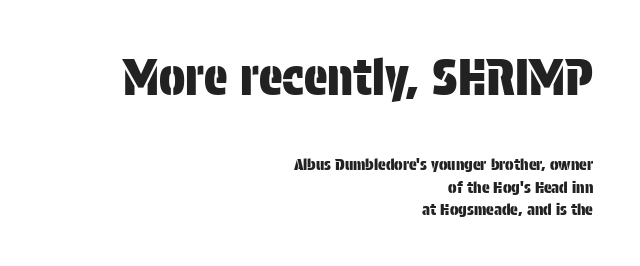
The image shows 49 px condensed sans-serif type, upright; set right-aligned, normal line spacing (1.39x), normal letter spacing, not underlined; the first (top) block is 3.06x larger; low stroke contrast and a large x-height.
